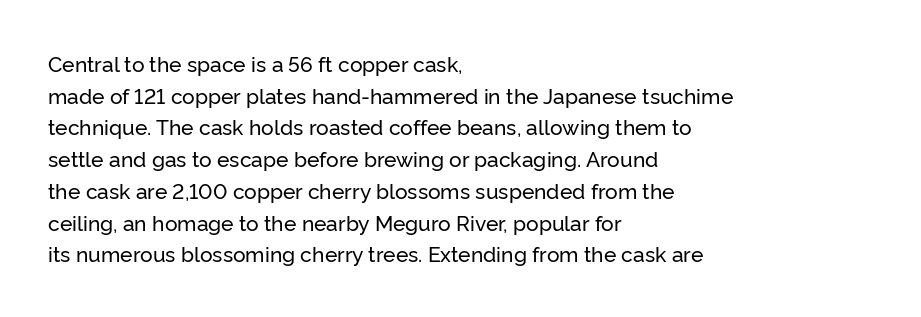
{"italic": "no", "underline": "no", "align": "left", "line_spacing": "normal", "line_spacing_ratio": 1.51, "letter_spacing": "normal", "letter_spacing_em": 0.0, "glyph_px": 21}
